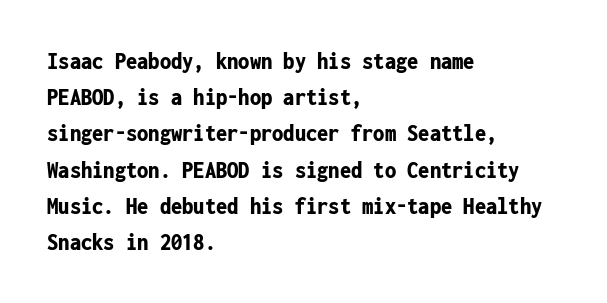
Typesetter's note: full bold, strokes at maximum text heaviness. Rendered with straight, roman letterforms. The line-height multiplier appears to be the usual default. Words appear dense and cohesive because spacing is normal. A student would call this left alignment; a typographer would say flush left, rag right. The baseline area is clear.
